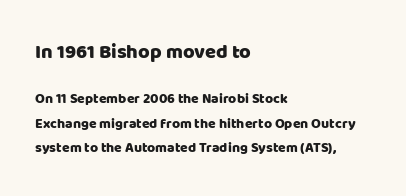
Q: Is the text italic (slanted)? A: No, it is upright.
Q: Is the text underlined? A: No.
Q: How is the paragraph aligned? A: Left-aligned.
Q: Is the spacing between letters normal or unusually wide? A: Normal.
Q: Which block of text is set in a larger size, the first (top) or the second (bottom)? A: The first (top) one.
